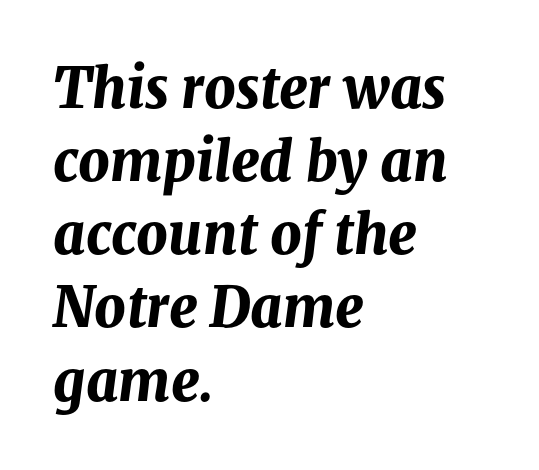
{"italic": "yes", "lean": "right", "slant_degrees": 8, "bold": "yes", "weight": "bold", "width": "normal", "stroke_contrast": "medium", "x_height": "medium", "monospaced": "no", "underline": "no", "align": "left", "line_spacing": "normal", "line_spacing_ratio": 1.33, "letter_spacing": "normal", "letter_spacing_em": 0.0, "glyph_px": 55}
